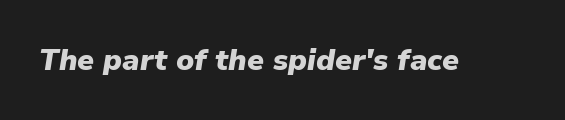
Summary of weight: heavy, a full bold. Looks like regular typesetting: each glyph gets only the width it needs. Compared with typical body copy, the letter spacing here is the same. Check the space under the baseline: it is left empty.
